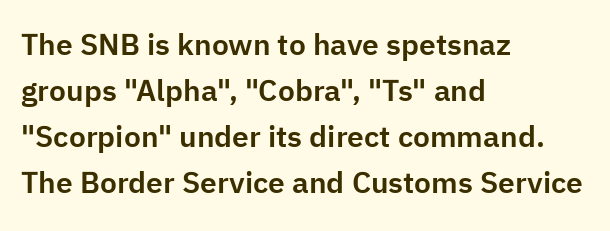
Q: Is the text italic (slanted)? A: No, it is upright.
Q: Is the typeface a serif or a sans-serif typeface? A: Sans-serif.
Q: Is the text underlined? A: No.
Q: How is the paragraph aligned? A: Left-aligned.
Q: Is the spacing between letters normal or unusually wide? A: Normal.
Q: Is the spacing between lines tight, normal or loose? A: Normal.
Q: Width (condensed, normal, or wide)? A: Normal.
Q: Stroke contrast? A: Low.
Q: x-height? A: Medium.
Q: Monospaced? A: No.
